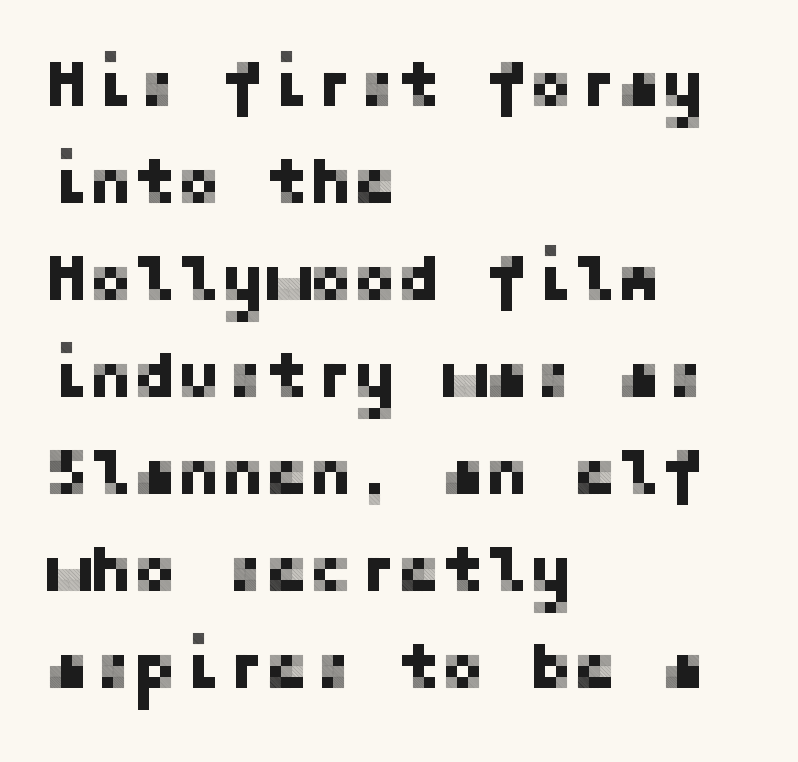
Q: Is the text italic (slanted)? A: No, it is upright.
Q: Is the typeface a serif or a sans-serif typeface? A: Sans-serif.
Q: Is the text underlined? A: No.
Q: How is the paragraph aligned? A: Left-aligned.
Q: Is the spacing between letters normal or unusually wide? A: Normal.
Q: Is the spacing between lines tight, normal or loose? A: Normal.
Q: Width (condensed, normal, or wide)? A: Normal.
Q: Stroke contrast? A: Low.
Q: x-height? A: Medium.
